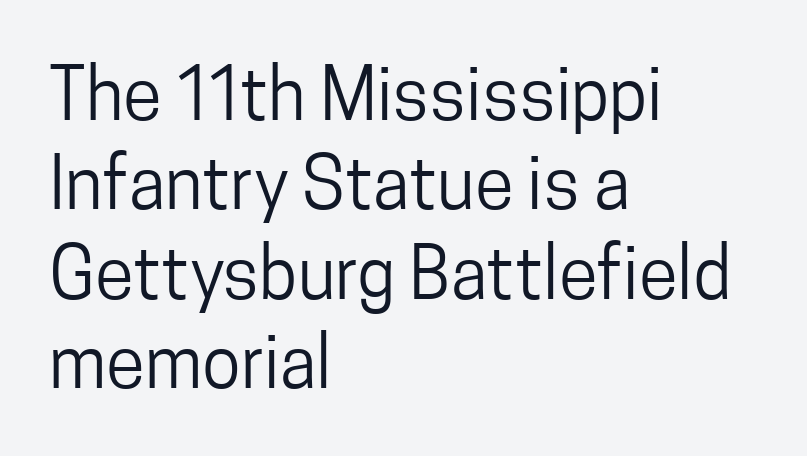
Clear beneath every line of the passage. You can tell it's not italic because the verticals are truly vertical. Spacing verdict: proportional, widths tailored to each character. Standard letterfit; no display-style spreading of the glyphs. Whoever set this chose a conventional vertical rhythm.
